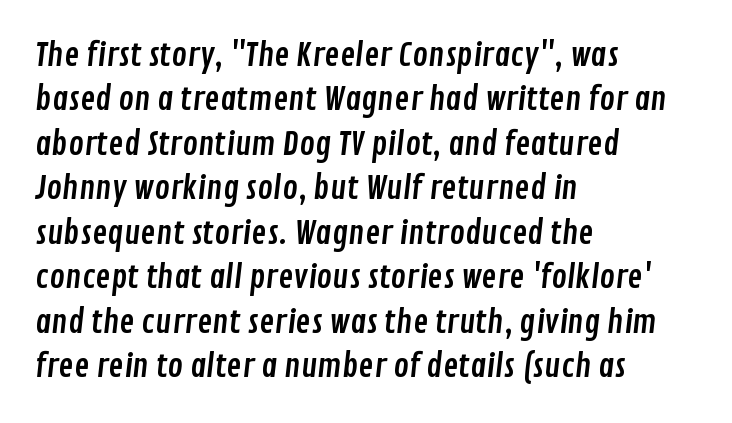
Q: Is the typeface a serif or a sans-serif typeface? A: Sans-serif.
Q: Is the text underlined? A: No.
Q: How is the paragraph aligned? A: Left-aligned.
Q: Is the spacing between letters normal or unusually wide? A: Normal.
Q: Is the spacing between lines tight, normal or loose? A: Normal.
Q: Width (condensed, normal, or wide)? A: Condensed.
Q: Stroke contrast? A: Low.
Q: x-height? A: Medium.
Q: Monospaced? A: No.
